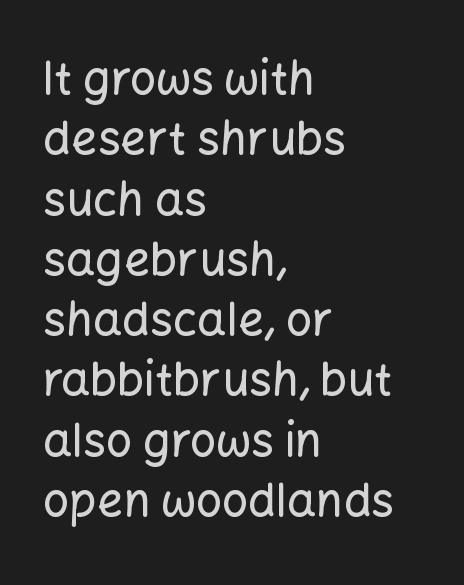
{"serif": "no", "italic": "no", "width": "normal", "stroke_contrast": "low", "x_height": "medium", "monospaced": "no", "underline": "no", "align": "left", "line_spacing": "normal", "line_spacing_ratio": 1.31, "letter_spacing": "normal", "letter_spacing_em": 0.0, "glyph_px": 46}
